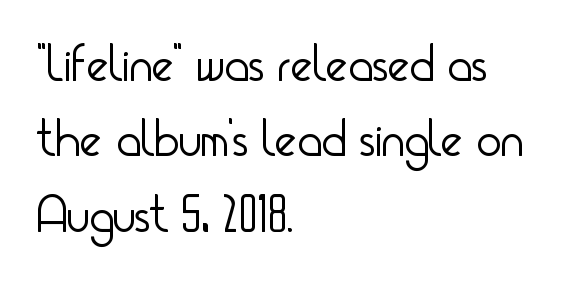
Q: Is the text bold? A: No.
Q: Is the text italic (slanted)? A: No, it is upright.
Q: Is the typeface a serif or a sans-serif typeface? A: Sans-serif.
Q: Is the text underlined? A: No.
Q: How is the paragraph aligned? A: Left-aligned.
Q: Is the spacing between letters normal or unusually wide? A: Normal.
Q: Is the spacing between lines tight, normal or loose? A: Normal.
Q: Width (condensed, normal, or wide)? A: Condensed.
Q: Stroke contrast? A: Low.
Q: x-height? A: Small.
Q: Monospaced? A: No.
